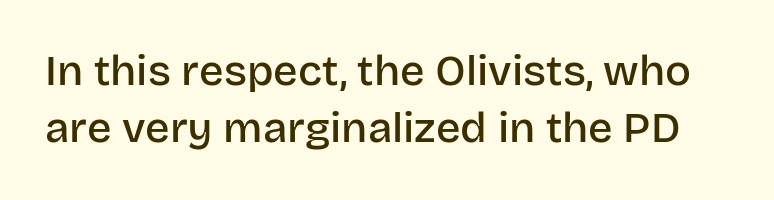
Anything drawn beneath the words? Only blank space. Italic: no, the glyphs are upright roman. This block has exactly the height ordinary leading produces. Typesetter's note: demi weight, one step under bold. These lines are rendered in a variable-pitch font. The text was rendered using a sans face with plain stroke endings.
